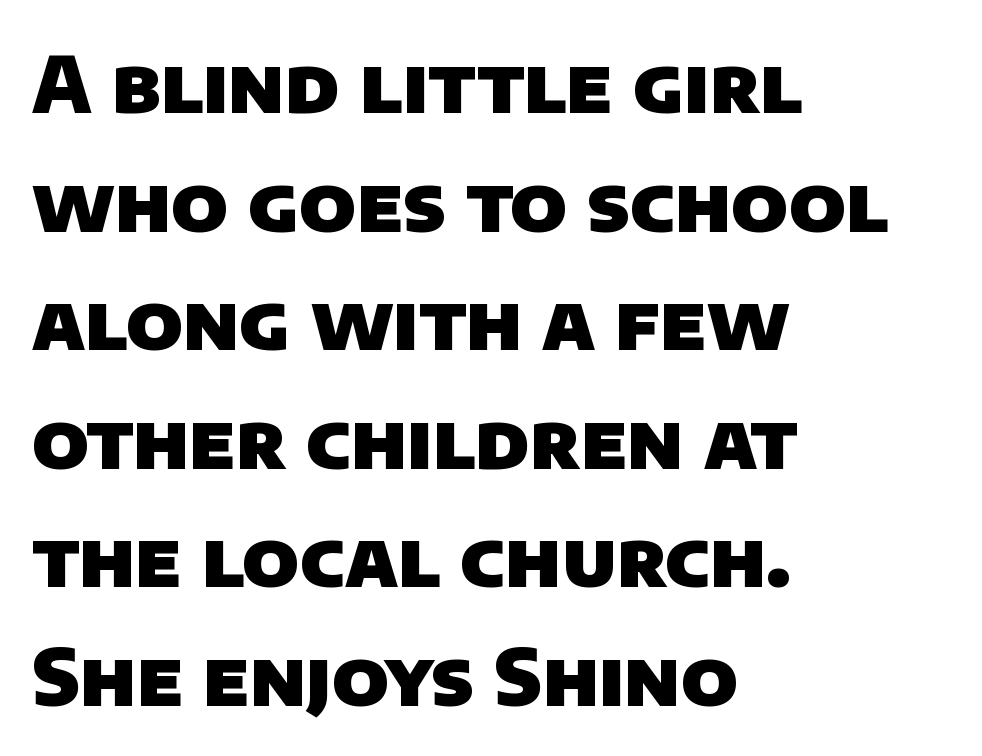
{"serif": "no", "bold": "yes", "weight": "heavy", "width": "normal", "stroke_contrast": "low", "x_height": "large", "monospaced": "no", "underline": "no", "align": "left", "line_spacing": "normal", "line_spacing_ratio": 1.52, "letter_spacing": "normal", "letter_spacing_em": 0.0, "glyph_px": 78}
